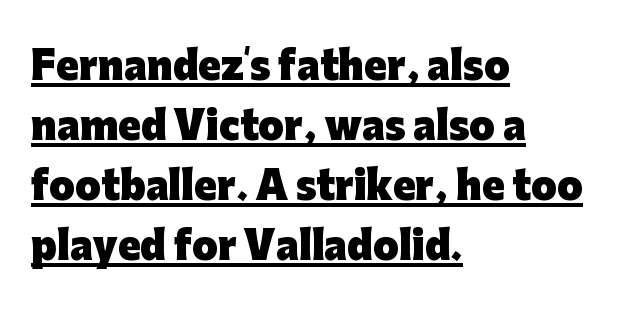
Q: Is the text bold? A: Yes.
Q: Is the text italic (slanted)? A: No, it is upright.
Q: Is the typeface a serif or a sans-serif typeface? A: Sans-serif.
Q: Is the text underlined? A: Yes.
Q: How is the paragraph aligned? A: Left-aligned.
Q: Is the spacing between letters normal or unusually wide? A: Normal.
Q: Is the spacing between lines tight, normal or loose? A: Normal.
Q: Width (condensed, normal, or wide)? A: Normal.
Q: Stroke contrast? A: Low.
Q: x-height? A: Medium.
Q: Monospaced? A: No.
